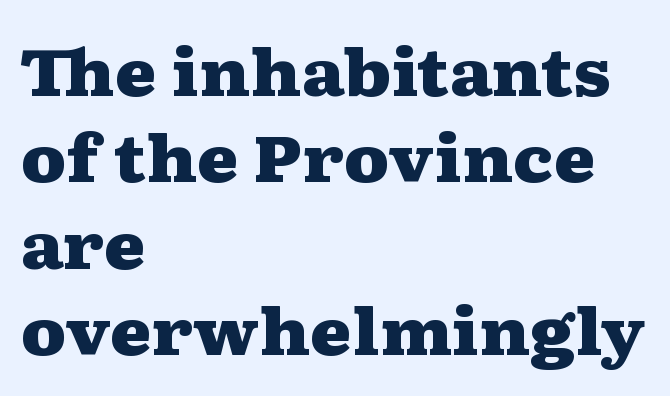
Q: Is the text bold? A: Yes.
Q: Is the text italic (slanted)? A: No, it is upright.
Q: Is the typeface a serif or a sans-serif typeface? A: Serif.
Q: Is the text underlined? A: No.
Q: How is the paragraph aligned? A: Left-aligned.
Q: Is the spacing between letters normal or unusually wide? A: Normal.
Q: Is the spacing between lines tight, normal or loose? A: Normal.
Q: Width (condensed, normal, or wide)? A: Wide.
Q: Stroke contrast? A: Medium.
Q: x-height? A: Medium.
Q: Monospaced? A: No.
